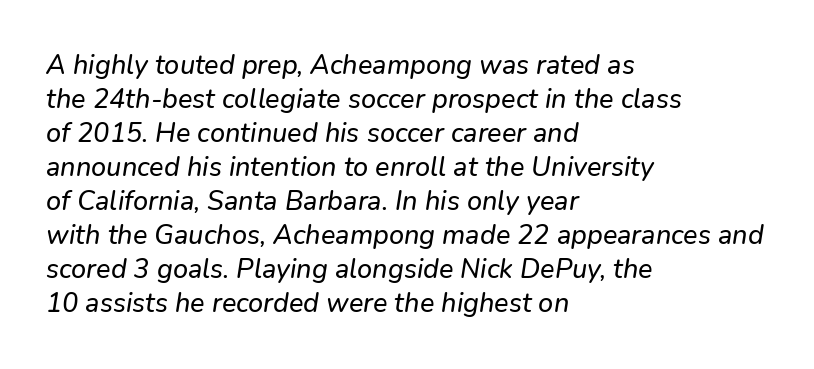
Q: Is the text underlined? A: No.
Q: How is the paragraph aligned? A: Left-aligned.
Q: Is the spacing between letters normal or unusually wide? A: Normal.
Q: Is the spacing between lines tight, normal or loose? A: Normal.
